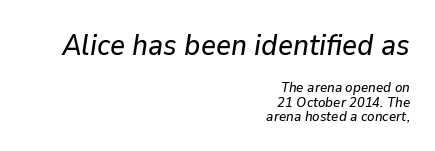
Words appear dense and cohesive because spacing is normal. Size contrast runs from large at the top to small at the bottom. Bare-footed words on every line. The rendering uses natural spacing where letterforms have individual widths. The setting favours the right margin, as signatures and pull-quotes sometimes do. One glance says dense: line gaps are narrower than usual.
